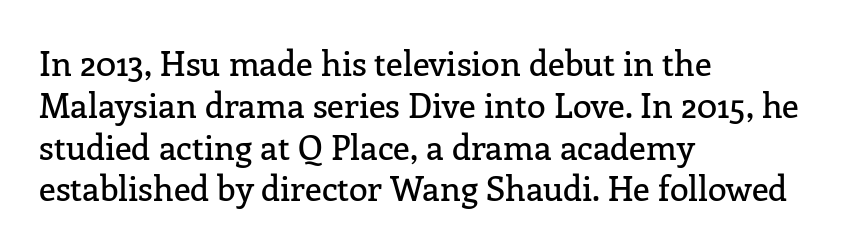
{"serif": "yes", "italic": "no", "width": "normal", "stroke_contrast": "low", "x_height": "medium", "monospaced": "no", "underline": "no", "align": "left", "line_spacing_ratio": 1.23, "letter_spacing": "normal", "letter_spacing_em": 0.0, "glyph_px": 34}
